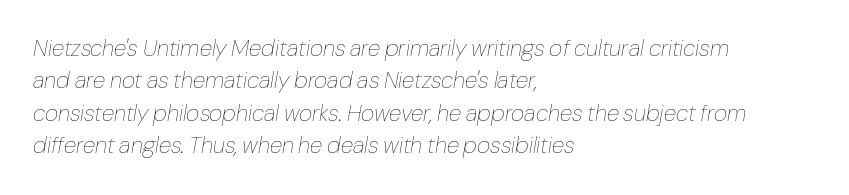
The image shows 23 px text type, italic (leaning right); set left-aligned, normal line spacing (1.41x), normal letter spacing, not underlined.
